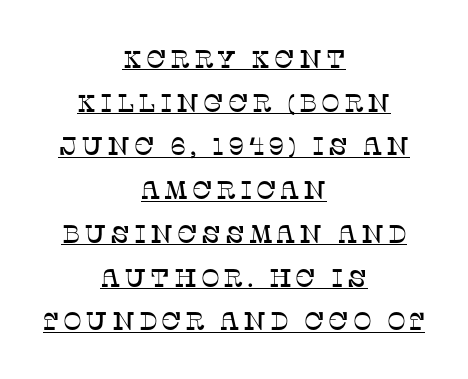
{"italic": "no", "underline": "yes", "align": "center", "line_spacing_ratio": 1.75, "glyph_px": 25}
